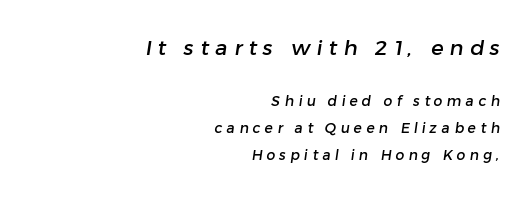
Typesetter's note — upper block bumped up in size, lower block left smaller. Any mark beneath the type? The region is blank. This sample uses expanded letter spacing, leaving extra air between glyphs. The paragraph shown leans on its right margin. Loosely led — the rows are spread out.
